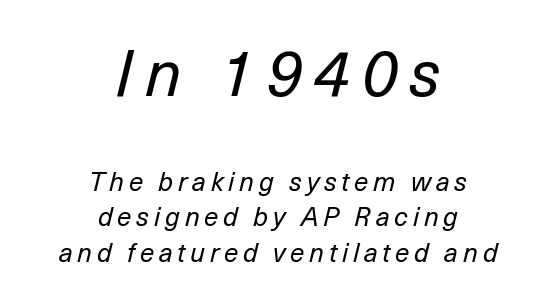
{"italic": "yes", "lean": "right", "slant_degrees": 14, "bold": "no", "weight": "regular", "width": "normal", "stroke_contrast": "low", "x_height": "medium", "monospaced": "no", "underline": "no", "align": "center", "line_spacing": "normal", "line_spacing_ratio": 1.37, "larger_block": "first", "size_ratio": 2.46, "glyph_px": 64}
